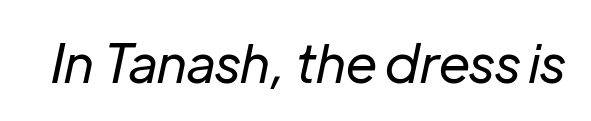
The image shows 53 px regular-weight type, italic (leaning right); set normal letter spacing, not underlined; low stroke contrast and a medium x-height.
